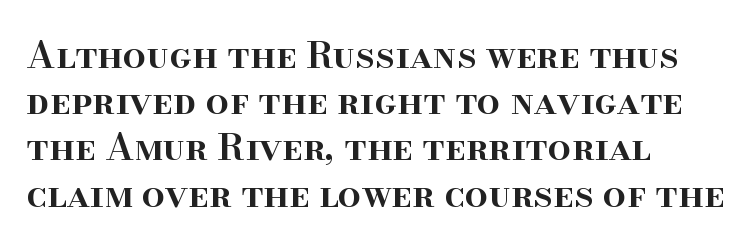
{"serif": "yes", "italic": "no", "bold": "semi", "weight": "semibold", "width": "normal", "stroke_contrast": "high", "x_height": "small", "monospaced": "no", "underline": "no", "align": "left", "line_spacing": "normal", "line_spacing_ratio": 1.25, "letter_spacing": "normal", "letter_spacing_em": 0.0, "glyph_px": 37}
